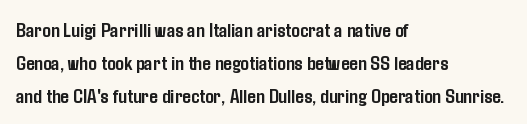
The image shows 21 px bold type, upright; set left-aligned, normal line spacing (1.56x), normal letter spacing, not underlined.
